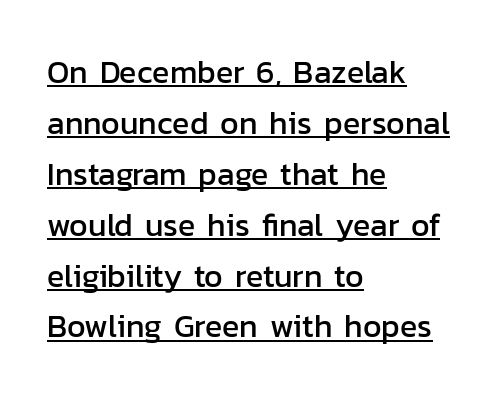
{"serif": "no", "italic": "no", "width": "normal", "stroke_contrast": "low", "x_height": "medium", "monospaced": "no", "underline": "yes", "align": "left", "line_spacing": "normal", "line_spacing_ratio": 1.59, "letter_spacing": "normal", "letter_spacing_em": 0.0, "glyph_px": 32}
